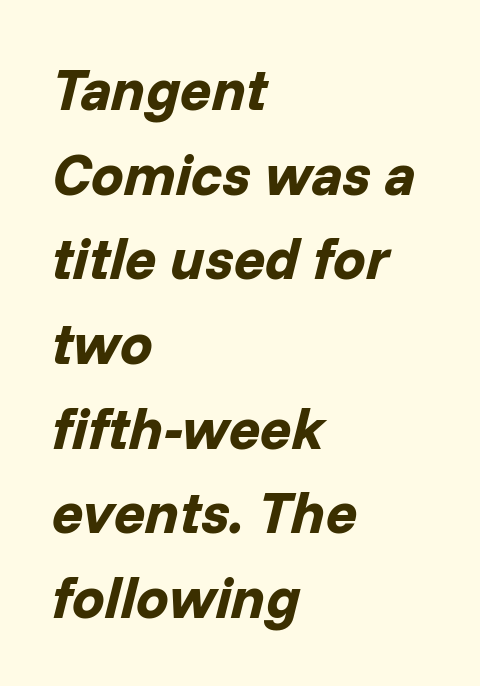
The glyphs look as if they've been sheared to an angle. Typeset ragged right — the left edge is the straight one. Between one letter and the next there's only the usual sliver of space. If you measured baseline to baseline, you'd find a middling distance. Here the designer chose a conventional face with non-uniform glyph widths. A dark, heavy texture on the line: the type is bold.
